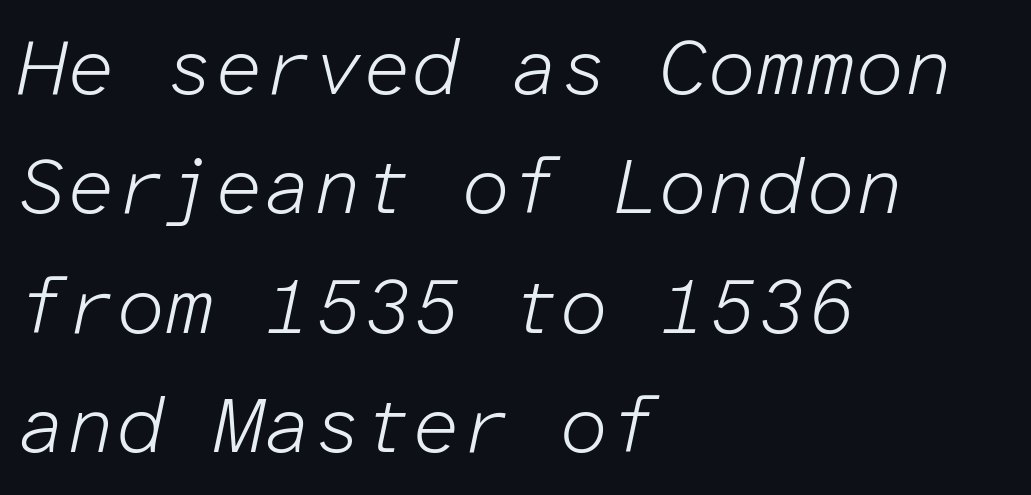
Q: Is the text bold? A: No.
Q: Is the text italic (slanted)? A: Yes, it leans right by about 12 degrees.
Q: Is the text underlined? A: No.
Q: How is the paragraph aligned? A: Left-aligned.
Q: Is the spacing between letters normal or unusually wide? A: Normal.
Q: Is the spacing between lines tight, normal or loose? A: Normal.
Q: Width (condensed, normal, or wide)? A: Normal.
Q: Stroke contrast? A: Low.
Q: x-height? A: Medium.
Q: Monospaced? A: Yes.
